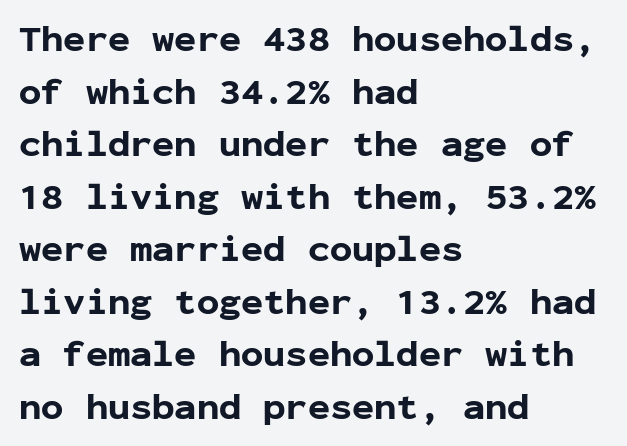
Plain, unruled lines of type. Default kerning and tracking; the words read as compact shapes. In terms of posture, this sample is upright. Examine the stroke ends and you'll find no serifs. Left-aligned paragraph, ragged on the right. Weight check: bold — yes, fully.
